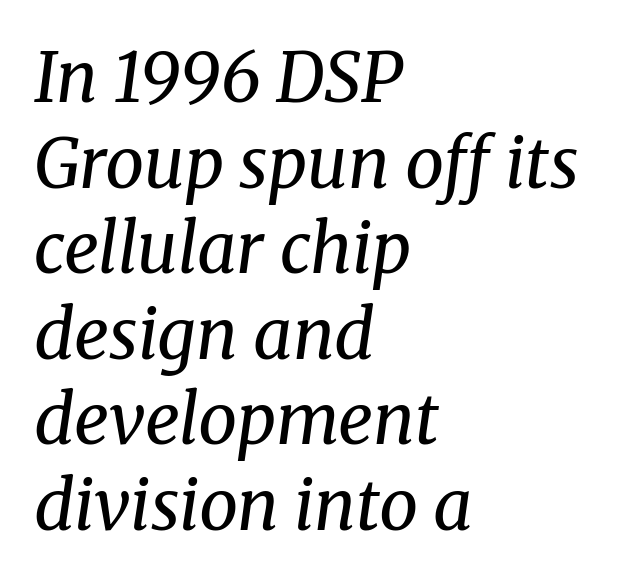
The image shows 69 px regular-weight serif type, italic (leaning right); set left-aligned, line spacing 1.24x, normal letter spacing, not underlined; medium stroke contrast and a medium x-height.
